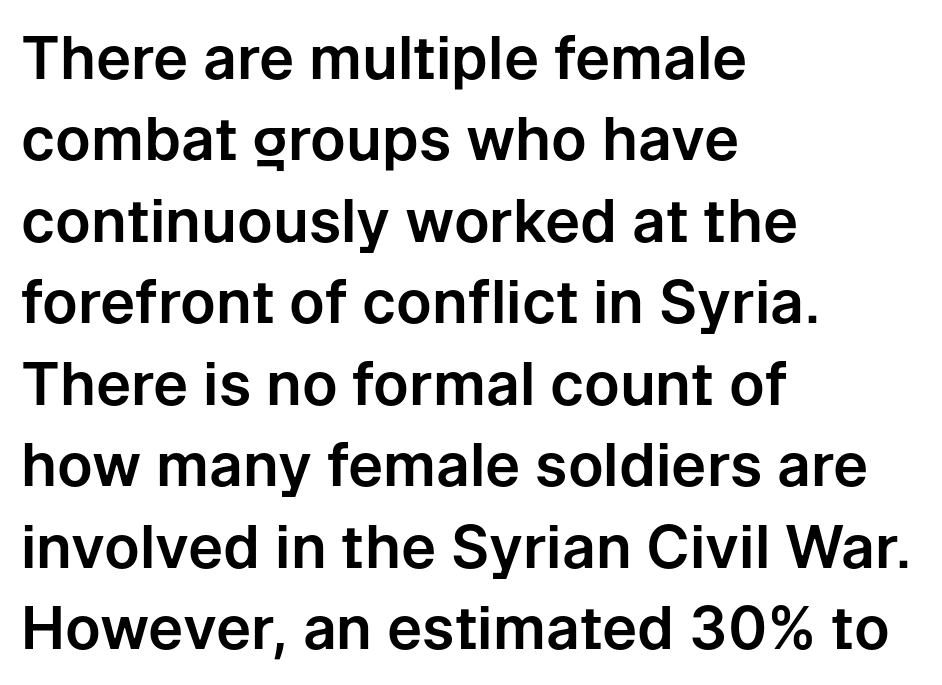
No feet cap the strokes, marking this as sans-serif type. Each row of text sits above clean, open space. Words appear dense and cohesive because spacing is normal. Vertical spacing — default. The letters advance in unequal steps, a hallmark of proportional type.
